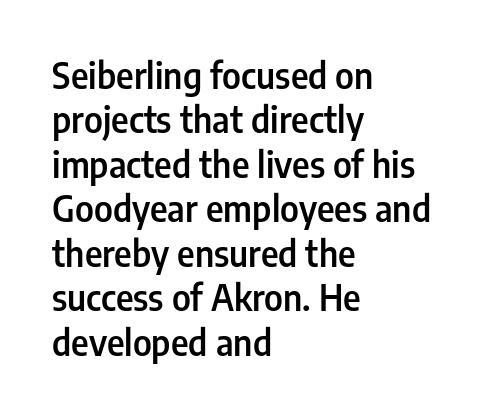
{"serif": "no", "italic": "no", "bold": "semi", "weight": "semibold", "width": "condensed", "stroke_contrast": "low", "x_height": "medium", "monospaced": "no", "underline": "no", "align": "left", "line_spacing": "normal", "line_spacing_ratio": 1.27, "letter_spacing": "normal", "letter_spacing_em": 0.0, "glyph_px": 35}
